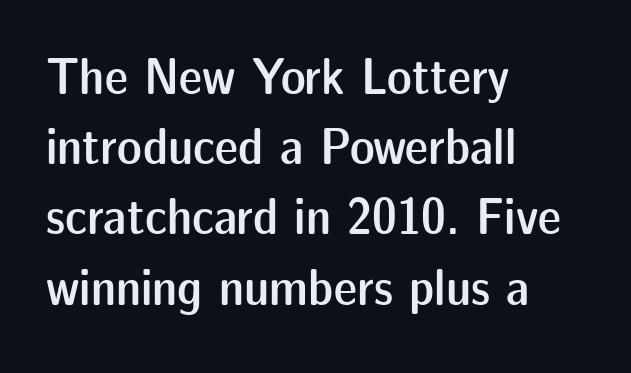
Q: Is the text bold? A: Semi-bold.
Q: Is the text italic (slanted)? A: No, it is upright.
Q: Is the typeface a serif or a sans-serif typeface? A: Sans-serif.
Q: Is the text underlined? A: No.
Q: How is the paragraph aligned? A: Left-aligned.
Q: Is the spacing between letters normal or unusually wide? A: Normal.
Q: Is the spacing between lines tight, normal or loose? A: Normal.
Q: Width (condensed, normal, or wide)? A: Normal.
Q: Stroke contrast? A: Low.
Q: x-height? A: Medium.
Q: Monospaced? A: No.
